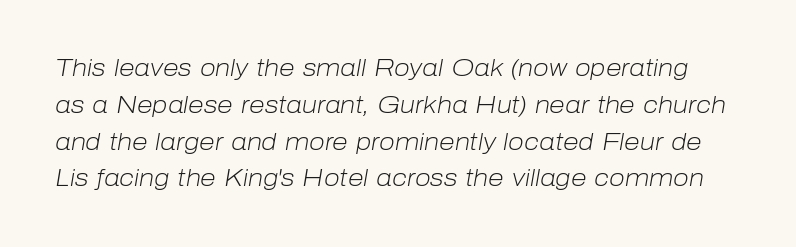
The image shows 23 px text type, italic (leaning right); set normal line spacing (1.6x), normal letter spacing, not underlined.
